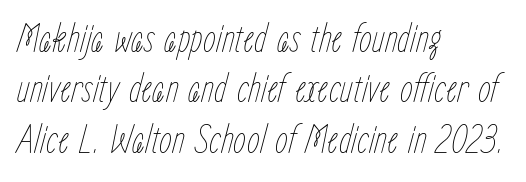
{"italic": "yes", "lean": "right", "slant_degrees": 15, "bold": "no", "weight": "thin", "width": "condensed", "stroke_contrast": "low", "x_height": "medium", "monospaced": "no", "underline": "no", "align": "left", "line_spacing_ratio": 1.23, "letter_spacing": "normal", "letter_spacing_em": 0.0, "glyph_px": 41}
